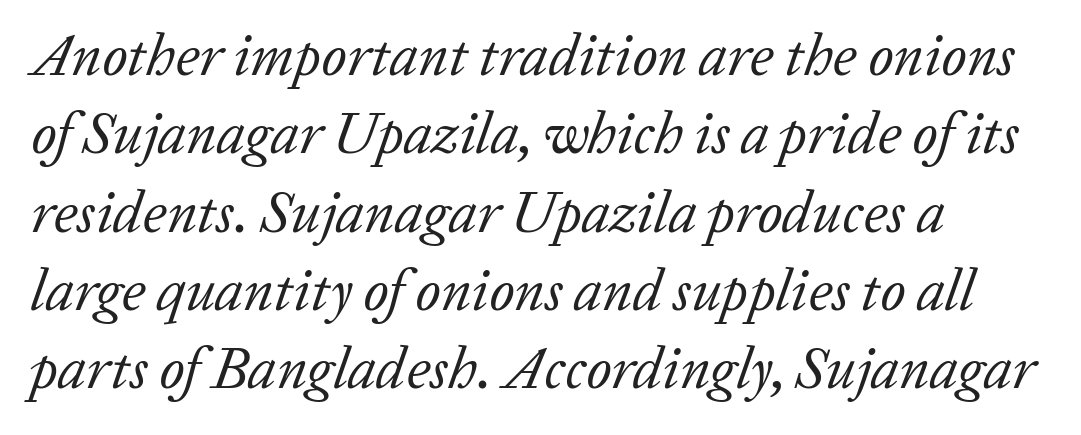
Q: Is the text bold? A: No.
Q: Is the text italic (slanted)? A: Yes, it leans right by about 20 degrees.
Q: Is the typeface a serif or a sans-serif typeface? A: Serif.
Q: Is the text underlined? A: No.
Q: How is the paragraph aligned? A: Left-aligned.
Q: Is the spacing between letters normal or unusually wide? A: Normal.
Q: Is the spacing between lines tight, normal or loose? A: Normal.
Q: Width (condensed, normal, or wide)? A: Normal.
Q: Stroke contrast? A: Low.
Q: x-height? A: Medium.
Q: Monospaced? A: No.
